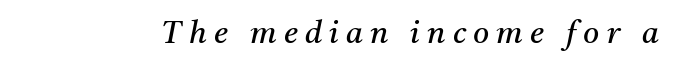
{"serif": "yes", "italic": "yes", "lean": "right", "slant_degrees": 11, "bold": "no", "weight": "regular", "width": "normal", "stroke_contrast": "medium", "x_height": "medium", "monospaced": "no", "underline": "no", "letter_spacing": "wide", "letter_spacing_em": 0.23, "glyph_px": 31}
